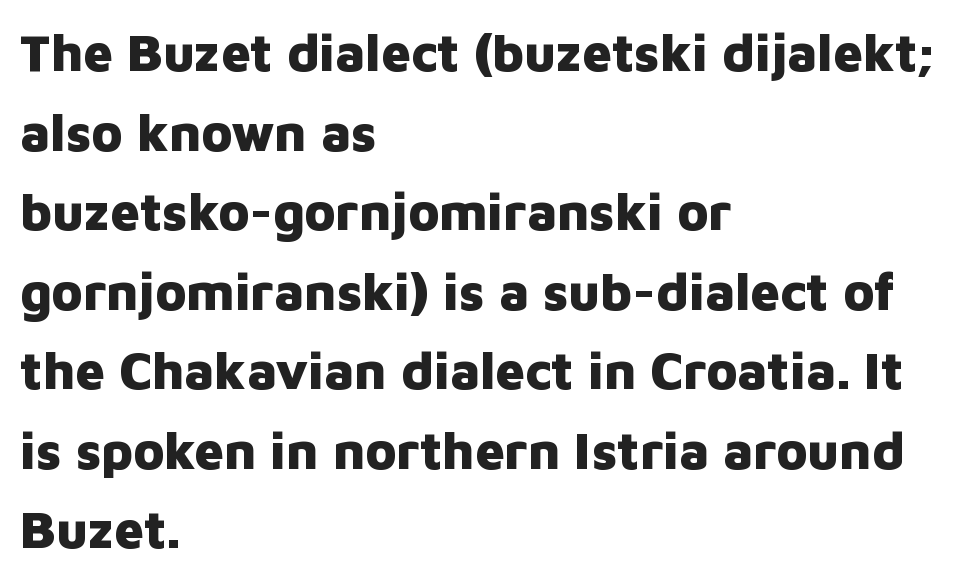
Q: Is the text bold? A: Yes.
Q: Is the text italic (slanted)? A: No, it is upright.
Q: Is the typeface a serif or a sans-serif typeface? A: Sans-serif.
Q: Is the text underlined? A: No.
Q: How is the paragraph aligned? A: Left-aligned.
Q: Is the spacing between letters normal or unusually wide? A: Normal.
Q: Is the spacing between lines tight, normal or loose? A: Normal.
Q: Width (condensed, normal, or wide)? A: Normal.
Q: Stroke contrast? A: Low.
Q: x-height? A: Medium.
Q: Monospaced? A: No.
